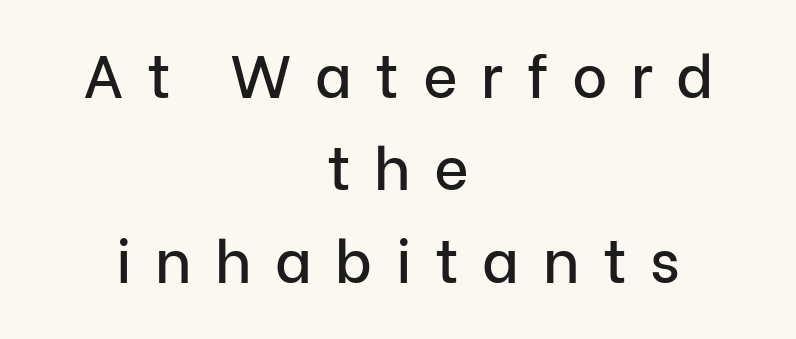
The font family rendered here belongs to the sans-serif group. Compared with typical body copy, the letter spacing here is much looser. The letters advance in unequal steps, a hallmark of proportional type. Is there any slant? The stems are plumb.
